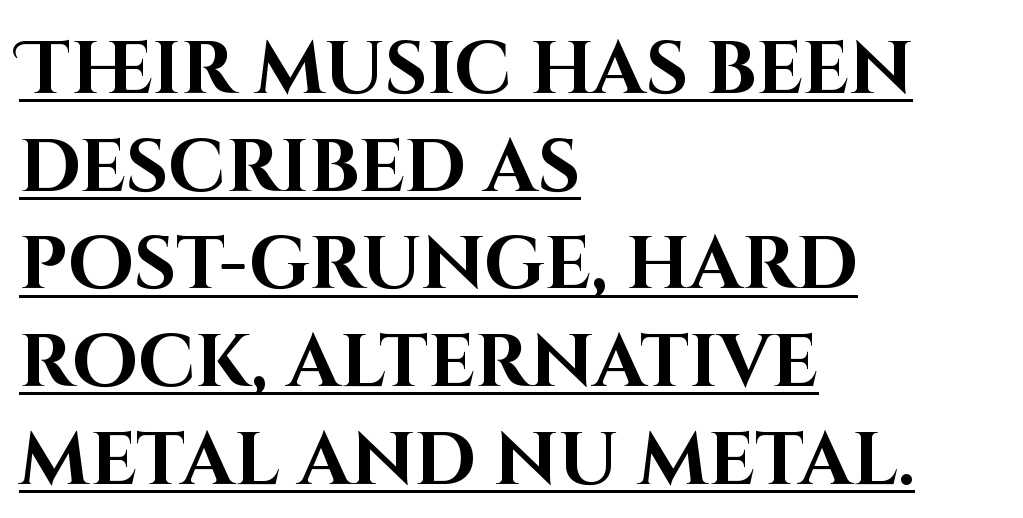
Q: Is the text bold? A: Yes.
Q: Is the text italic (slanted)? A: No, it is upright.
Q: Is the typeface a serif or a sans-serif typeface? A: Sans-serif.
Q: Is the text underlined? A: Yes.
Q: How is the paragraph aligned? A: Left-aligned.
Q: Is the spacing between letters normal or unusually wide? A: Normal.
Q: Is the spacing between lines tight, normal or loose? A: Normal.
Q: Width (condensed, normal, or wide)? A: Normal.
Q: Stroke contrast? A: High.
Q: x-height? A: Large.
Q: Monospaced? A: No.
